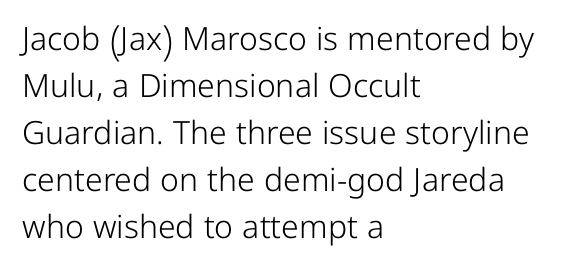
Q: Is the text bold? A: No.
Q: Is the text italic (slanted)? A: No, it is upright.
Q: Is the typeface a serif or a sans-serif typeface? A: Sans-serif.
Q: Is the text underlined? A: No.
Q: How is the paragraph aligned? A: Left-aligned.
Q: Is the spacing between letters normal or unusually wide? A: Normal.
Q: Is the spacing between lines tight, normal or loose? A: Normal.
Q: Width (condensed, normal, or wide)? A: Normal.
Q: Stroke contrast? A: Low.
Q: x-height? A: Medium.
Q: Monospaced? A: No.
